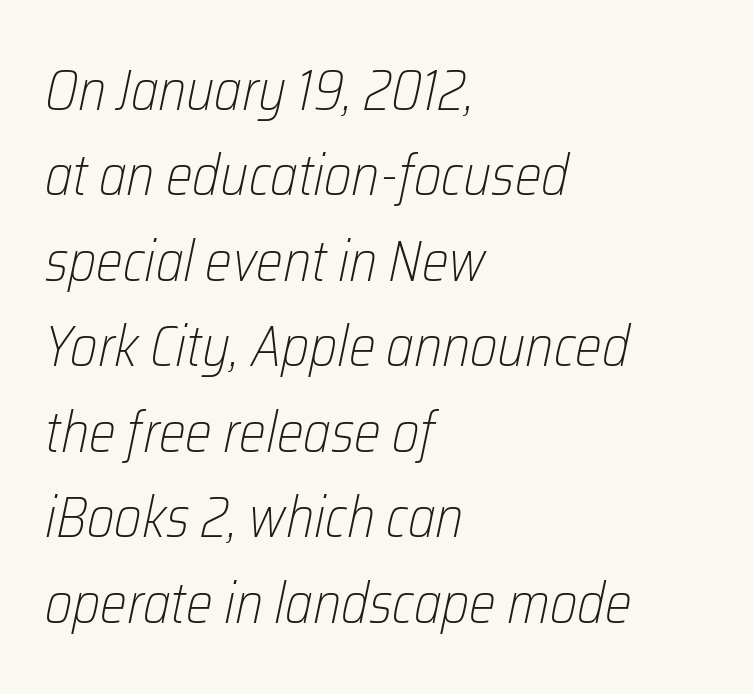
The area under the type is left untouched. Note the varied advance widths — an 'i' is clearly narrower than an 'm'. Alignment: flush left. Summary of weight: not heavy and not bold.
